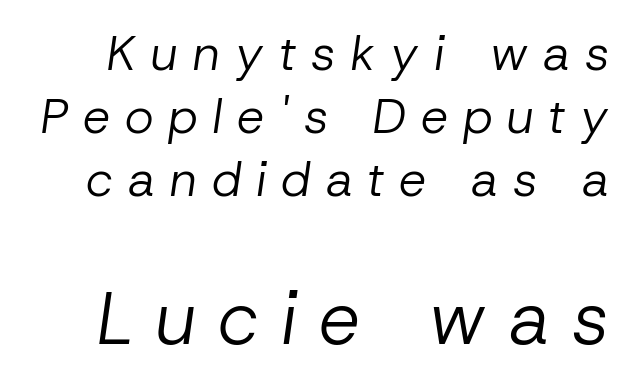
The image shows 74 px regular-weight type, italic (leaning right); set normal line spacing (1.29x), unusually wide letter spacing (+0.3 em), not underlined; the second (bottom) block is 1.51x larger; low stroke contrast and a medium x-height.
